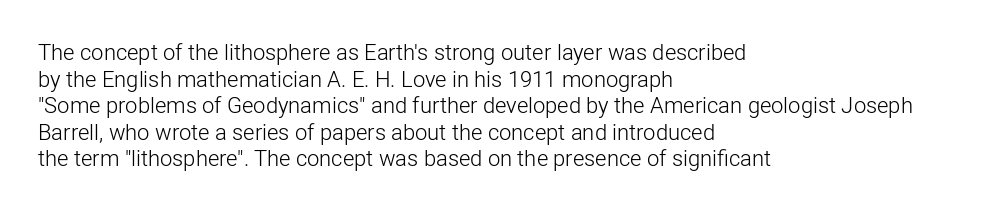
{"italic": "no", "bold": "no", "underline": "no", "align": "left", "line_spacing_ratio": 1.21, "letter_spacing": "normal", "letter_spacing_em": 0.0, "glyph_px": 22}
